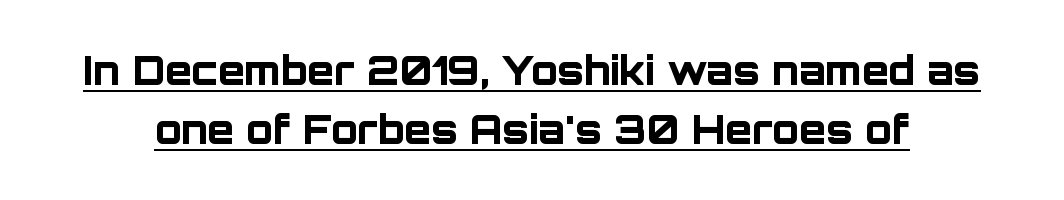
The image shows 39 px bold sans-serif type, upright; set normal line spacing (1.52x), normal letter spacing, underlined; low stroke contrast and a large x-height.
